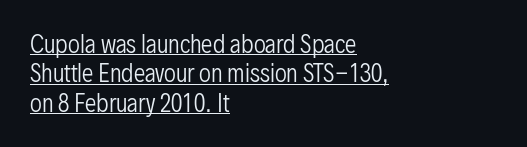
Underlined type. The rag falls on the right side of this text block. What stands out about the letter spacing? Nothing — it is the standard amount. How would I describe the line gaps? Plain and ordinary. The letters stand straight up with perfectly vertical stems. Each stroke keeps to a modest, everyday thickness or less.
